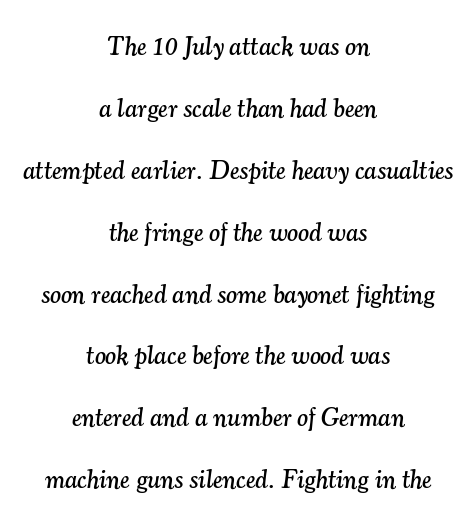
Q: Is the text italic (slanted)? A: Yes, it leans right by about 7 degrees.
Q: Is the text underlined? A: No.
Q: How is the paragraph aligned? A: Centered.
Q: Is the spacing between letters normal or unusually wide? A: Normal.
Q: Is the spacing between lines tight, normal or loose? A: Loose.
